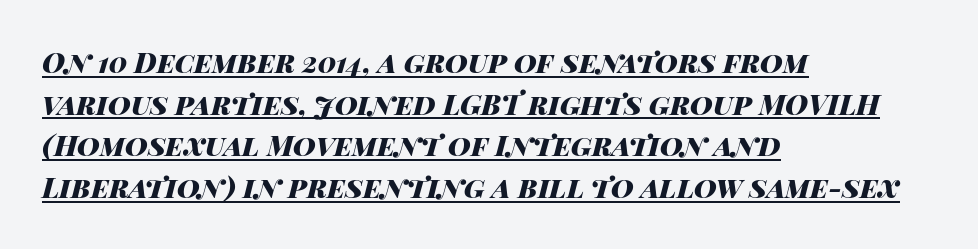
The image shows 28 px heavy, wide type, italic (leaning right); set left-aligned, normal line spacing (1.49x), normal letter spacing, underlined; high stroke contrast and a large x-height.
